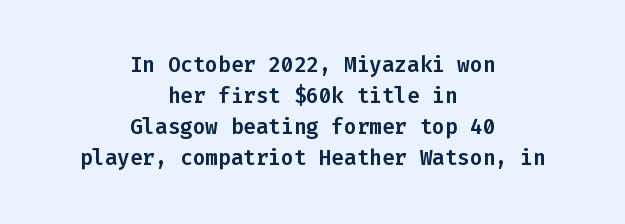
The type sits square on the baseline with zero lean. The passage shown is not underscored anywhere. The horizontal fit of the characters is conventional and even. The lines in this sample share a center point and differ in where they start and stop. The leading is moderate, giving the passage an even texture.
